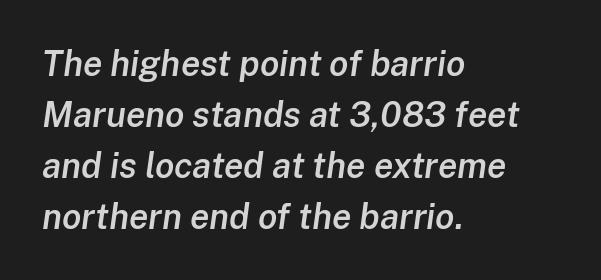
{"italic": "yes", "lean": "right", "slant_degrees": 8, "bold": "semi", "weight": "semibold", "width": "normal", "stroke_contrast": "low", "x_height": "medium", "monospaced": "no", "underline": "no", "align": "left", "line_spacing": "normal", "line_spacing_ratio": 1.46, "letter_spacing": "normal", "letter_spacing_em": 0.0, "glyph_px": 35}
